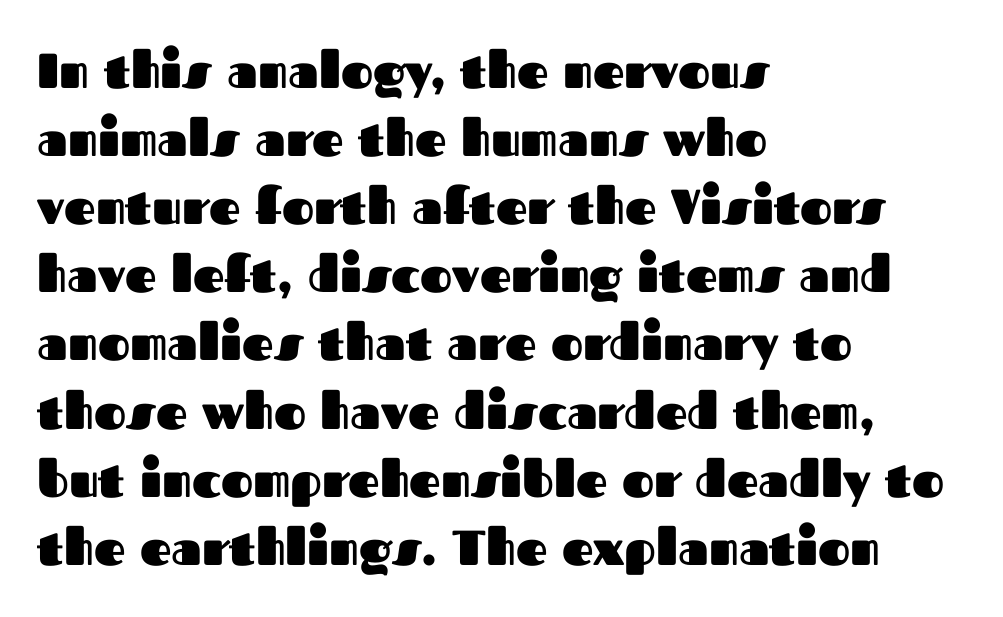
The image shows 49 px heavy sans-serif type, upright; set left-aligned, normal line spacing (1.39x), normal letter spacing, not underlined; medium stroke contrast and a medium x-height.
